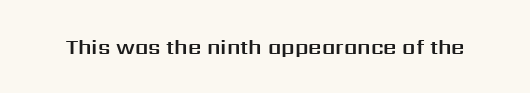
Every character sits straight up, as roman type does. The string is rendered with underlining switched off. Students, note that the glyphs here touch the page at normal intervals.
